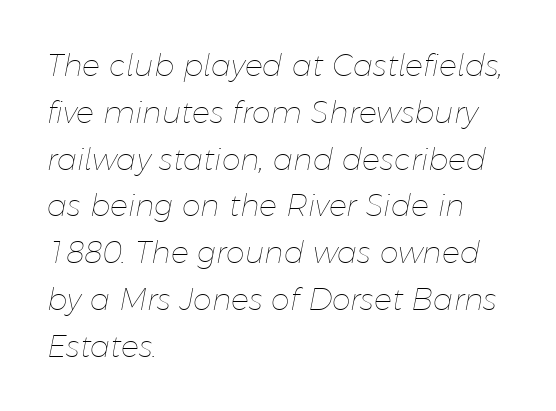
Q: Is the text bold? A: No.
Q: Is the text italic (slanted)? A: Yes, it leans right by about 11 degrees.
Q: Is the text underlined? A: No.
Q: How is the paragraph aligned? A: Left-aligned.
Q: Is the spacing between letters normal or unusually wide? A: Normal.
Q: Is the spacing between lines tight, normal or loose? A: Normal.
Q: Width (condensed, normal, or wide)? A: Normal.
Q: Stroke contrast? A: Low.
Q: x-height? A: Medium.
Q: Monospaced? A: No.
